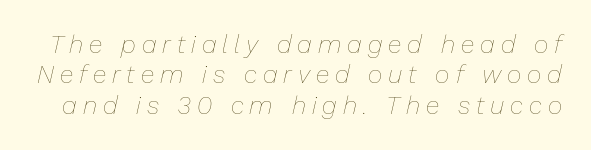
{"italic": "yes", "lean": "right", "slant_degrees": 13, "bold": "no", "underline": "no", "line_spacing_ratio": 1.22, "letter_spacing": "wide", "letter_spacing_em": 0.24, "glyph_px": 25}
